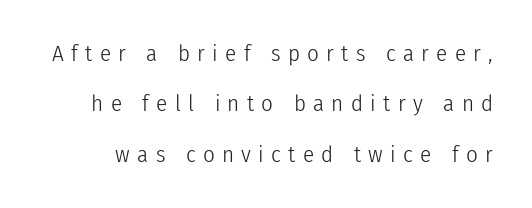
{"italic": "no", "bold": "no", "underline": "no", "line_spacing": "loose", "line_spacing_ratio": 2.19, "letter_spacing": "wide", "letter_spacing_em": 0.32, "glyph_px": 23}
